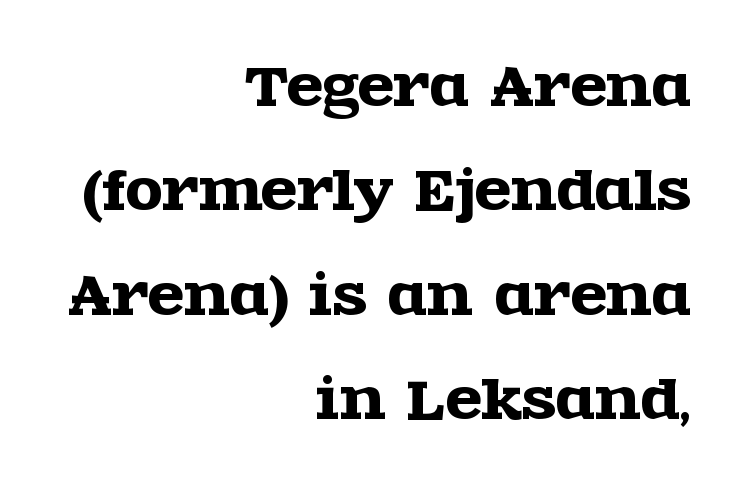
The image shows 53 px wide serif type, upright; set right-aligned, loose line spacing (1.97x), normal letter spacing, not underlined; a large x-height.
